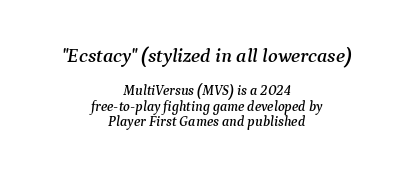
Type size steps down from the first block to the second. The tracking reads as untouched default to a designer's eye. If you drew a line through each stem, it would be angled. Leading: reduced. Lines of text with bare space underneath. Every row of glyphs is offset so its center matches the block's center.
